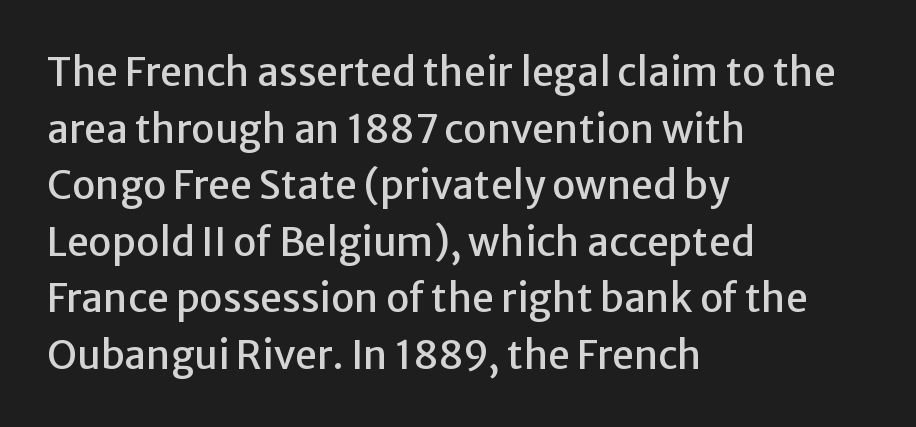
Q: Is the text italic (slanted)? A: No, it is upright.
Q: Is the typeface a serif or a sans-serif typeface? A: Sans-serif.
Q: Is the text underlined? A: No.
Q: How is the paragraph aligned? A: Left-aligned.
Q: Is the spacing between letters normal or unusually wide? A: Normal.
Q: Is the spacing between lines tight, normal or loose? A: Normal.
Q: Width (condensed, normal, or wide)? A: Normal.
Q: Stroke contrast? A: Low.
Q: x-height? A: Medium.
Q: Monospaced? A: No.
